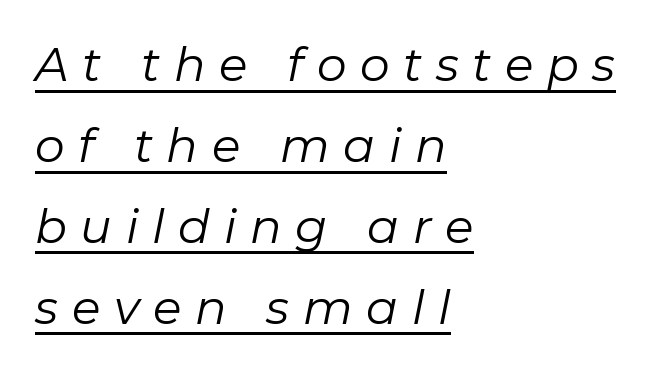
Note the varied advance widths — an 'i' is clearly narrower than an 'm'. In designer terms, the underline attribute is active on this setting. Think standard paragraph weight, or any step lighter than that. Line beginnings align vertically; line endings do not.
